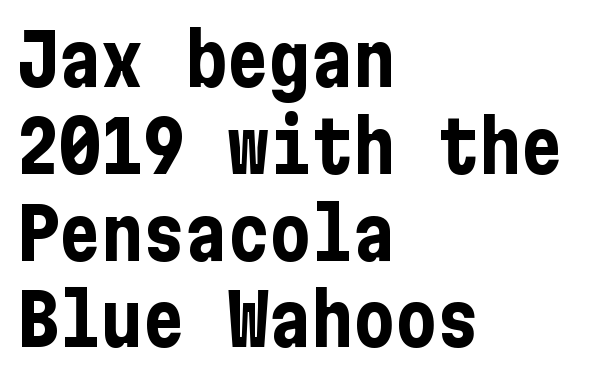
Vertical strokes here are truly vertical. A classic flush-left, rag-right setting is used for this passage. Is this a sans? Yes — the strokes have no serifs. The foot of each line stays bare and open. These words are printed bold, with thick strokes throughout. What stands out about the letter spacing? Nothing — it is the standard amount.
